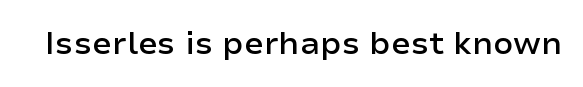
Ordinary non-slanted type is in use. You could not count columns in this text — the font is proportionally spaced. A sans-serif font was chosen for this passage. Stems and bowls a touch heavier than normal — semibold.
